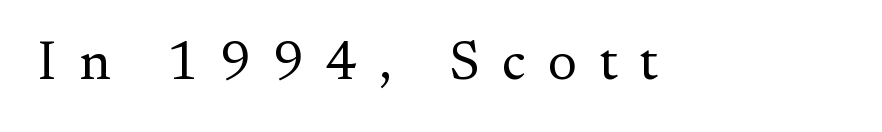
Inter-character spacing is expanded well beyond the font's built-in metrics. You could not count columns in this text — the font is proportionally spaced. It's the straight-up-and-down kind of type. This rendering features lettering with no underline.
